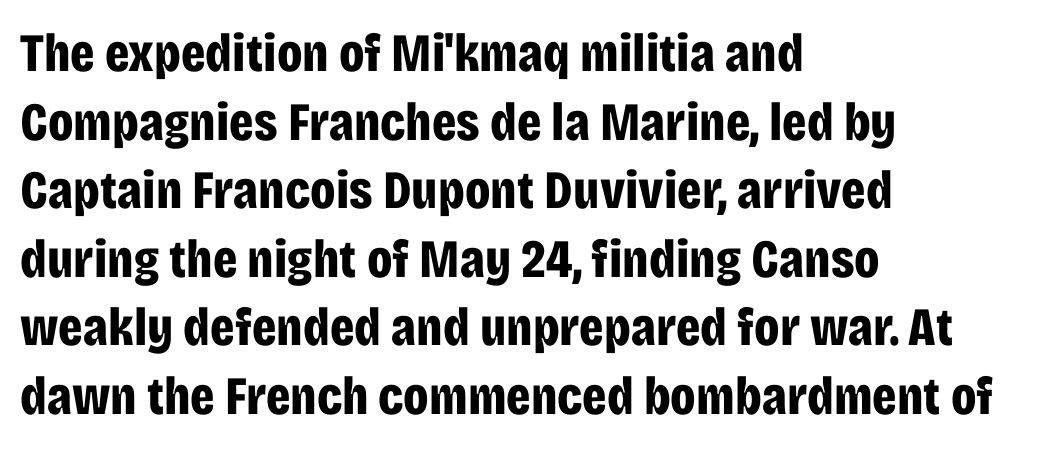
The image shows 54 px bold, condensed sans-serif type, upright; set left-aligned, normal line spacing (1.27x), normal letter spacing, not underlined; low stroke contrast and a large x-height.
